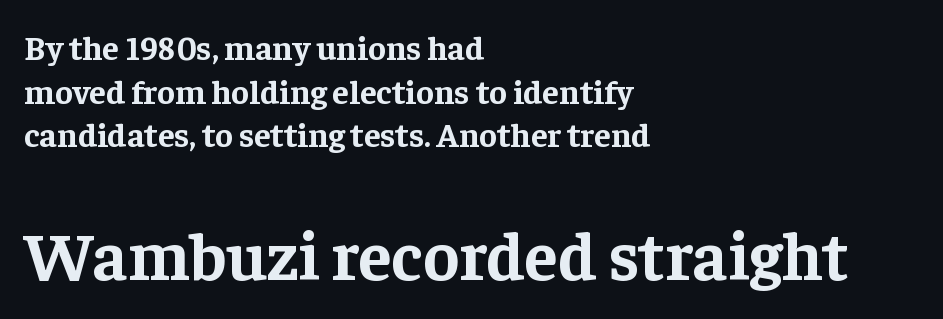
{"serif": "yes", "italic": "no", "bold": "yes", "weight": "bold", "width": "normal", "stroke_contrast": "low", "x_height": "medium", "monospaced": "no", "underline": "no", "align": "left", "line_spacing": "normal", "line_spacing_ratio": 1.28, "letter_spacing": "normal", "letter_spacing_em": 0.0, "larger_block": "second", "size_ratio": 2.0, "glyph_px": 68}
